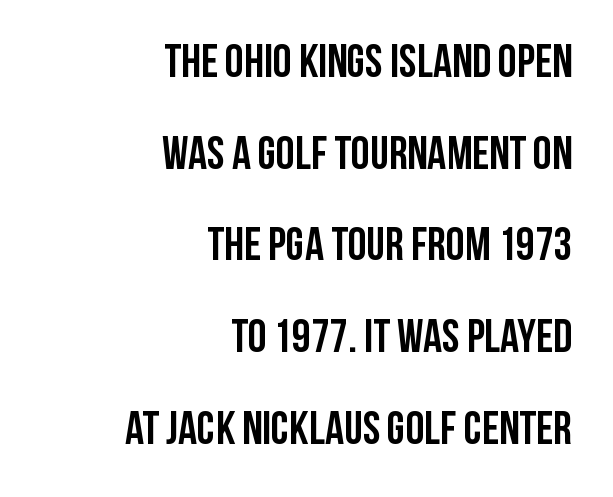
The image shows 47 px semibold, condensed sans-serif type, upright; set right-aligned, loose line spacing (1.95x), normal letter spacing, not underlined; low stroke contrast and a large x-height.
